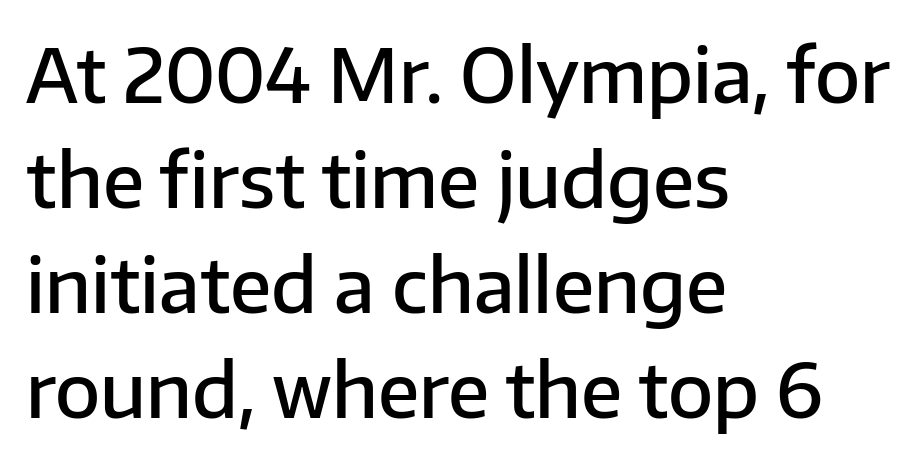
The image shows 74 px semibold sans-serif type, upright; set left-aligned, normal line spacing (1.42x), normal letter spacing, not underlined; low stroke contrast and a medium x-height.
